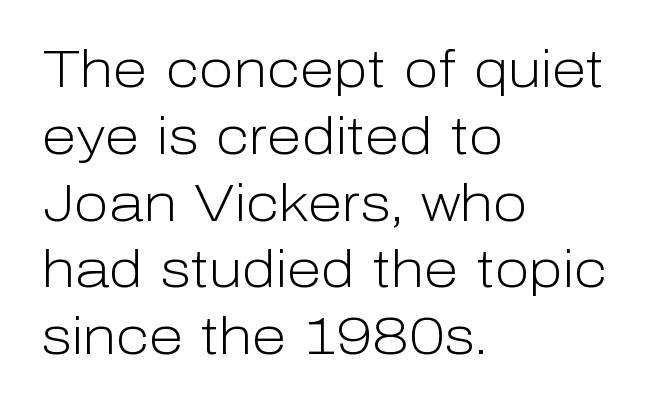
No feet cap the strokes, marking this as sans-serif type. In CSS terms this would be text-align: left. Students, note that the glyphs here touch the page at normal intervals. Posture: vertical. Nobody drew a line under any word here. The passage shown is typed in a proportional face where columns would drift.
